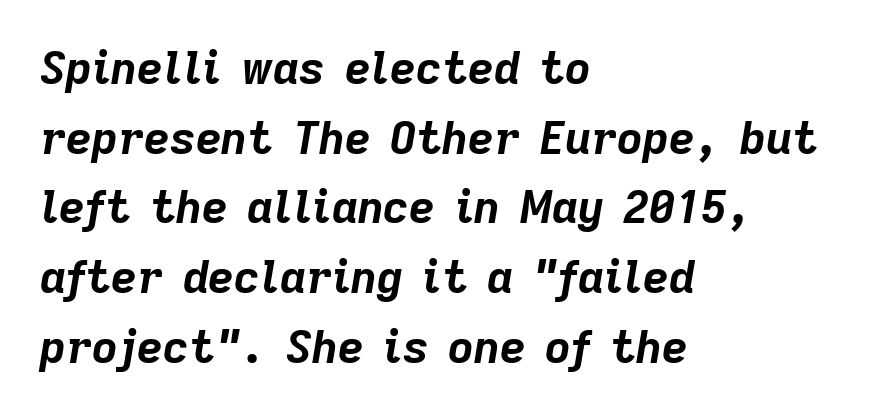
Q: Is the text bold? A: Yes.
Q: Is the text italic (slanted)? A: Yes, it leans right by about 9 degrees.
Q: Is the text underlined? A: No.
Q: How is the paragraph aligned? A: Left-aligned.
Q: Is the spacing between letters normal or unusually wide? A: Normal.
Q: Is the spacing between lines tight, normal or loose? A: Normal.
Q: Width (condensed, normal, or wide)? A: Normal.
Q: Stroke contrast? A: Low.
Q: x-height? A: Medium.
Q: Monospaced? A: No.
